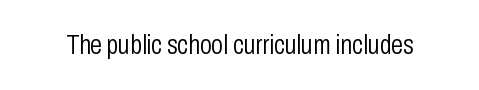
{"italic": "no", "bold": "no", "underline": "no", "letter_spacing": "normal", "letter_spacing_em": 0.0, "glyph_px": 27}
